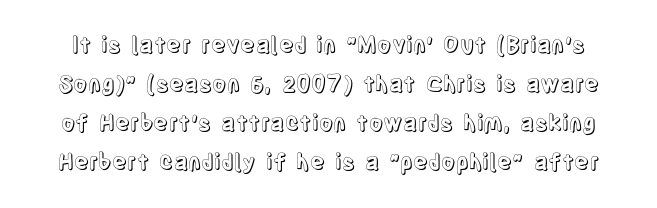
{"italic": "no", "underline": "no", "line_spacing_ratio": 1.77, "letter_spacing": "normal", "letter_spacing_em": 0.0, "glyph_px": 22}
